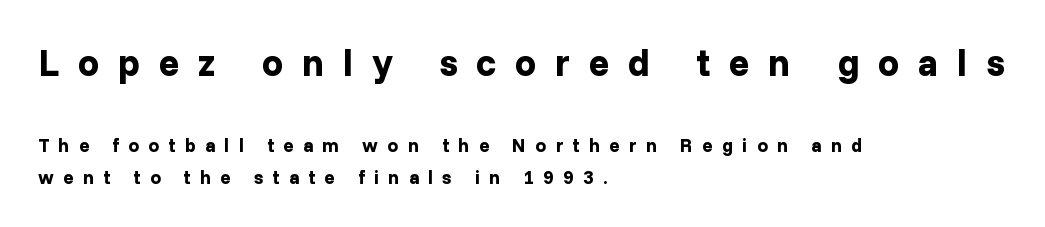
{"serif": "no", "italic": "no", "bold": "yes", "weight": "bold", "width": "normal", "stroke_contrast": "low", "x_height": "medium", "monospaced": "no", "underline": "no", "align": "left", "line_spacing": "normal", "line_spacing_ratio": 1.69, "letter_spacing": "wide", "letter_spacing_em": 0.49, "larger_block": "first", "size_ratio": 2.0, "glyph_px": 38}
